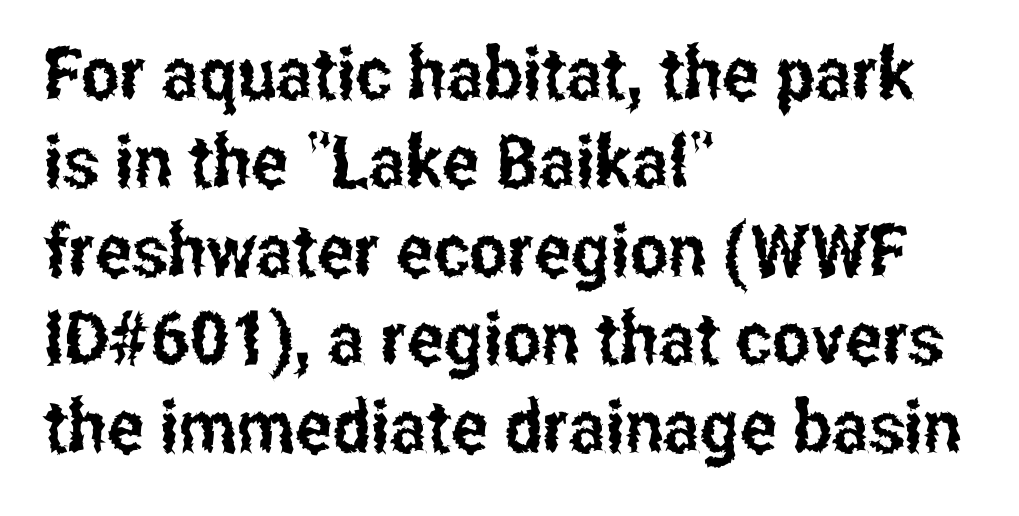
{"serif": "no", "italic": "no", "width": "condensed", "stroke_contrast": "low", "x_height": "medium", "monospaced": "no", "underline": "no", "align": "left", "line_spacing_ratio": 1.21, "letter_spacing": "normal", "letter_spacing_em": 0.0, "glyph_px": 73}
